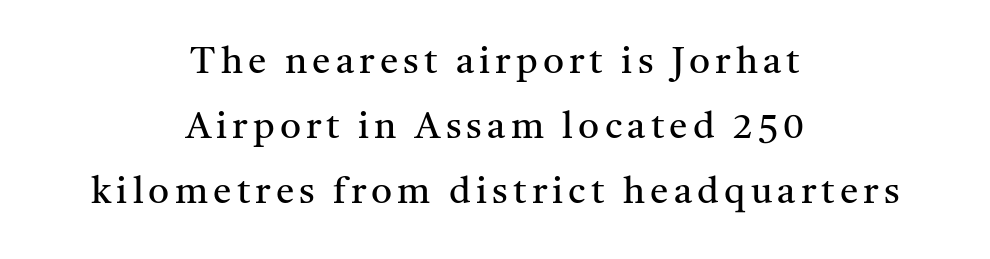
Words float on clear page, feet unadorned. Does the type have serifs? Yes, each stem ends in a small foot. Is this a fixed-width face? No — the glyphs have proportional, varying widths. The letters stand upright; this is a roman face. Is the type heavy? It reads as light-to-regular instead. The compositor balanced each line on the midline.
